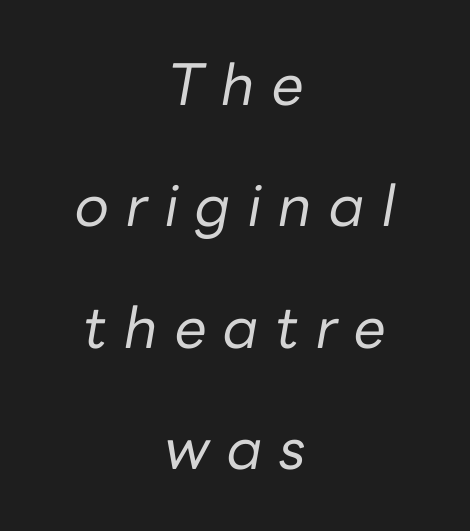
The image shows 57 px regular-weight type, italic (leaning right); set centered, loose line spacing (2.13x), unusually wide letter spacing (+0.3 em), not underlined; low stroke contrast and a medium x-height.
